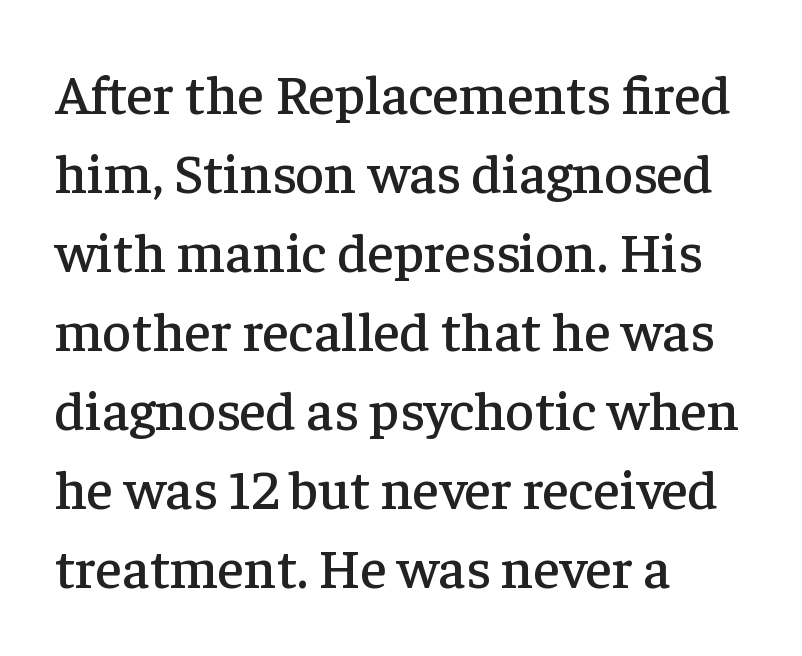
Q: Is the text italic (slanted)? A: No, it is upright.
Q: Is the typeface a serif or a sans-serif typeface? A: Serif.
Q: Is the text underlined? A: No.
Q: How is the paragraph aligned? A: Left-aligned.
Q: Is the spacing between letters normal or unusually wide? A: Normal.
Q: Is the spacing between lines tight, normal or loose? A: Normal.
Q: Width (condensed, normal, or wide)? A: Normal.
Q: Stroke contrast? A: Low.
Q: x-height? A: Medium.
Q: Monospaced? A: No.
